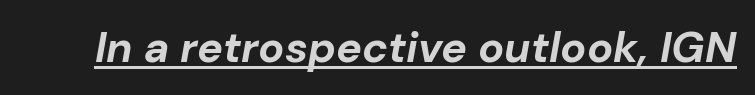
The specimen includes a rule beneath the text block's lines. These words are printed bold, with thick strokes throughout. The axis of the letterforms is tilted away from vertical. Spacing between characters is what you'd get straight out of the box.
